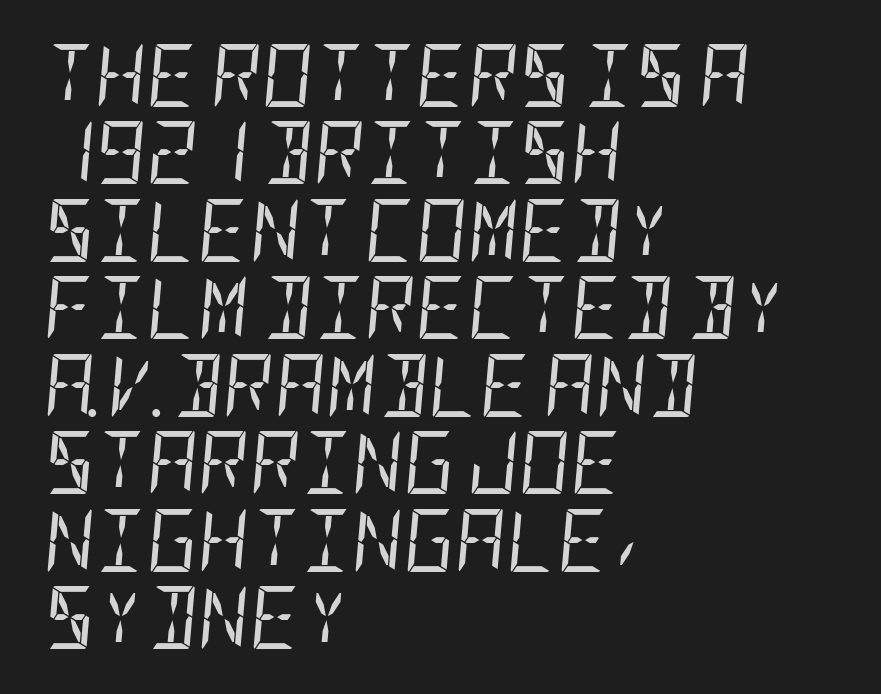
The image shows 63 px regular-weight, condensed type, italic (leaning right); set left-aligned, line spacing 1.23x, normal letter spacing, not underlined; low stroke contrast and a large x-height.
